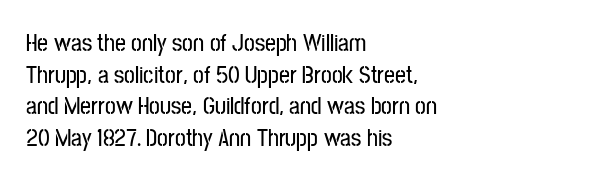
The letterforms sit shoulder to shoulder at normal distance. In terms of leading, this rendering sits right in the middle. The rendering anchors every line to the left-hand side. Style check: upright.
